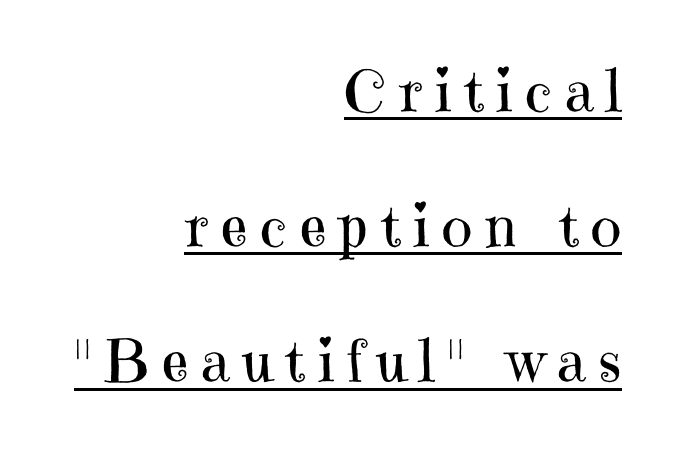
The image shows 58 px regular-weight serif type, upright; set right-aligned, loose line spacing (2.33x), unusually wide letter spacing (+0.22 em), underlined; high stroke contrast and a medium x-height.
